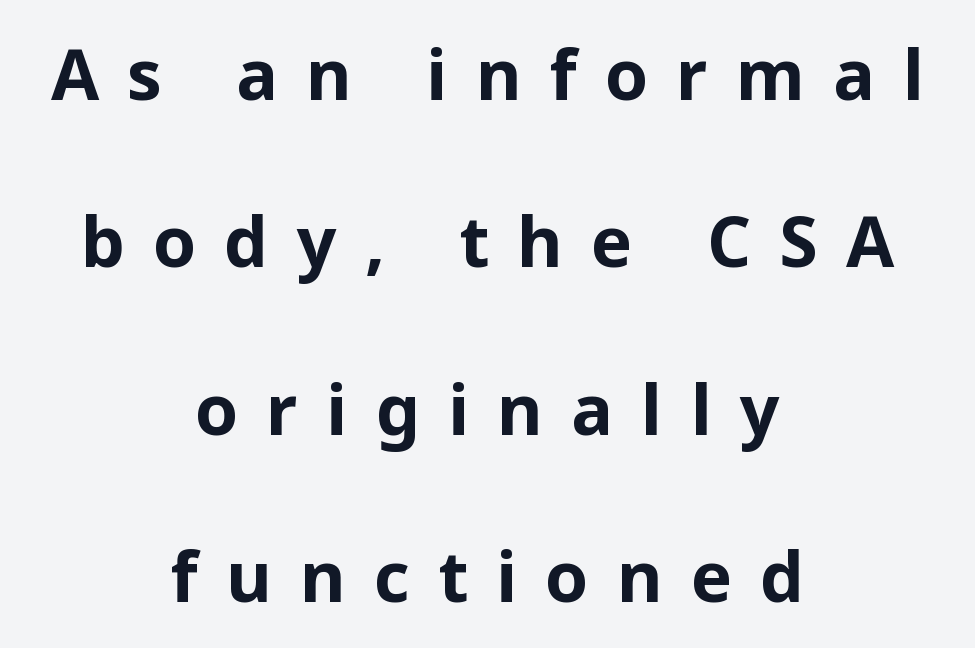
{"serif": "no", "italic": "no", "bold": "yes", "weight": "bold", "width": "normal", "stroke_contrast": "low", "x_height": "medium", "monospaced": "no", "underline": "no", "align": "center", "line_spacing": "loose", "line_spacing_ratio": 2.39, "letter_spacing": "wide", "letter_spacing_em": 0.4, "glyph_px": 70}
